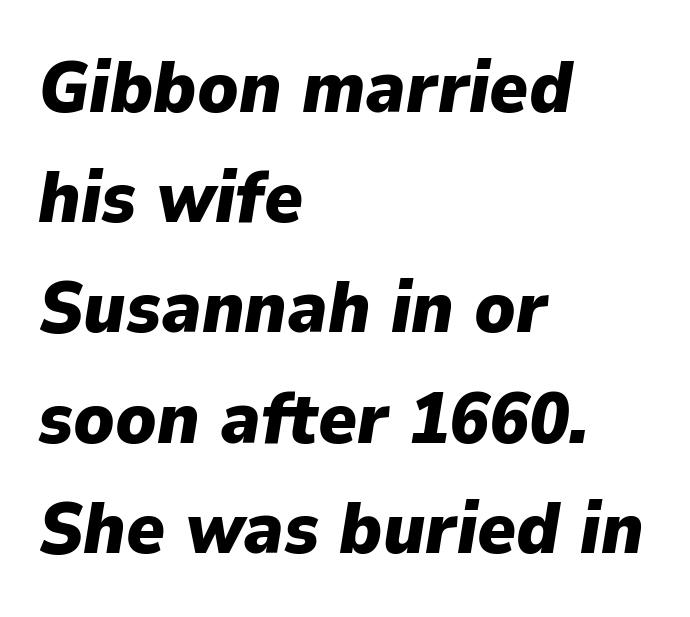
Q: Is the text bold? A: Yes.
Q: Is the text italic (slanted)? A: Yes, it leans right by about 9 degrees.
Q: Is the text underlined? A: No.
Q: How is the paragraph aligned? A: Left-aligned.
Q: Is the spacing between letters normal or unusually wide? A: Normal.
Q: Is the spacing between lines tight, normal or loose? A: Normal.
Q: Width (condensed, normal, or wide)? A: Normal.
Q: Stroke contrast? A: Low.
Q: x-height? A: Medium.
Q: Monospaced? A: No.
